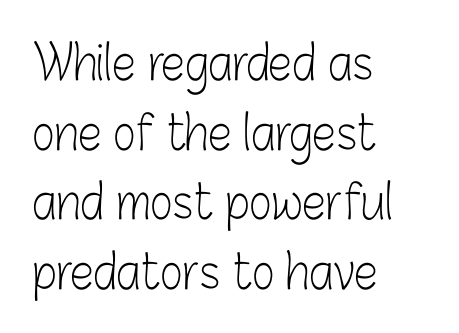
No extra ink here — the face is not bold. Honestly, there is no underline to notice here at all. Character widths vary here, with narrow letters taking less room than wide ones. Leading matches the norm, producing a regular column.
